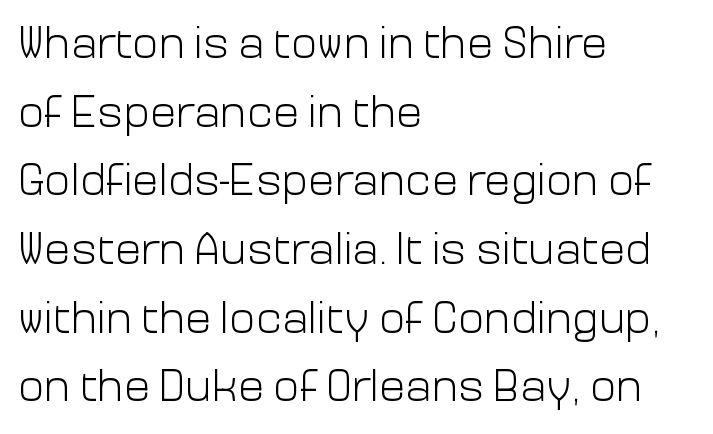
The image shows 44 px light sans-serif type, upright; set left-aligned, normal line spacing (1.56x), normal letter spacing, not underlined; low stroke contrast and a medium x-height.
